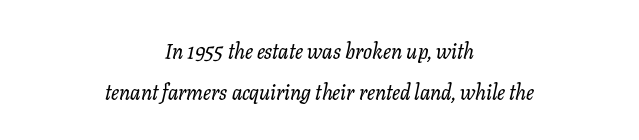
Short and long lines alike share a common midpoint. The face used here has a pronounced slope to its letters. Underlining? Definitely not there. There is no visible air inserted between adjacent glyphs. Notice the wide empty band between every row — that's loose leading.
